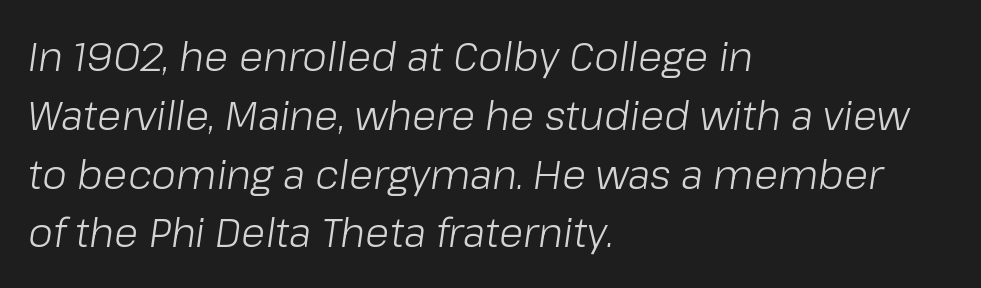
This is oblique type, the kind used for emphasis or titles. Caption: face not bold, strokes unweighted. In CSS terms this would be text-align: left. Standard letterfit; no display-style spreading of the glyphs. This sample has the flowing, uneven cadence of proportional lettering.
